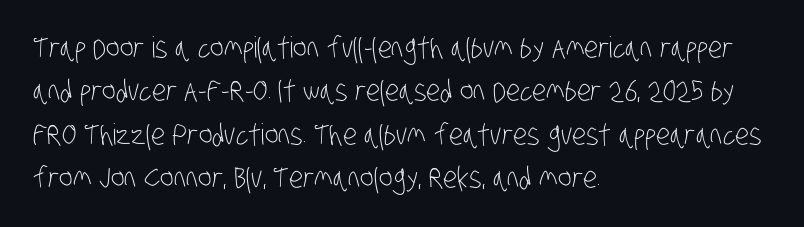
{"serif": "no", "bold": "no", "weight": "light", "width": "condensed", "stroke_contrast": "low", "x_height": "large", "monospaced": "no", "underline": "no", "align": "left", "line_spacing": "normal", "line_spacing_ratio": 1.5, "letter_spacing": "normal", "letter_spacing_em": 0.0, "glyph_px": 29}
